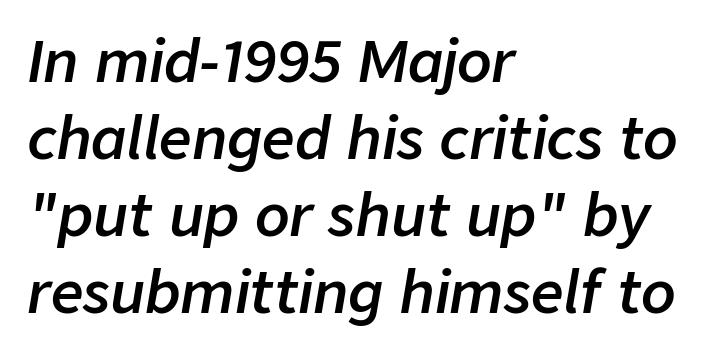
The image shows 57 px semibold type, italic (leaning right); set left-aligned, normal line spacing (1.35x), normal letter spacing, not underlined; low stroke contrast and a medium x-height.
